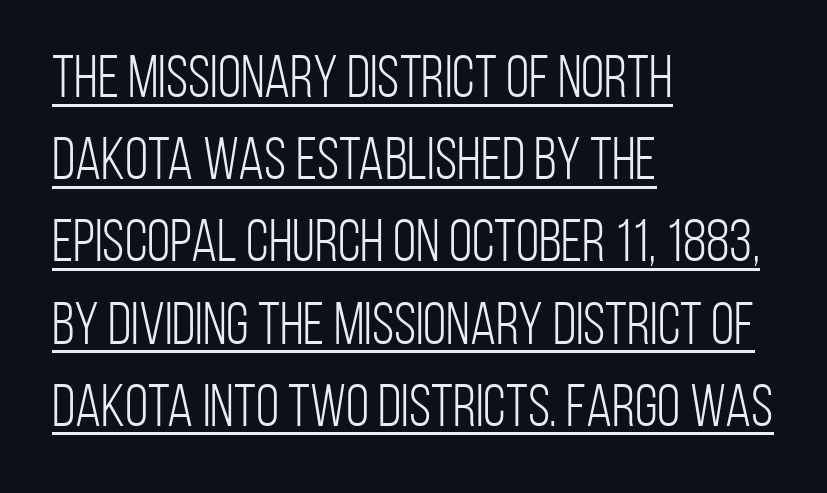
Q: Is the text bold? A: No.
Q: Is the text italic (slanted)? A: No, it is upright.
Q: Is the typeface a serif or a sans-serif typeface? A: Sans-serif.
Q: Is the text underlined? A: Yes.
Q: How is the paragraph aligned? A: Left-aligned.
Q: Is the spacing between letters normal or unusually wide? A: Normal.
Q: Is the spacing between lines tight, normal or loose? A: Normal.
Q: Width (condensed, normal, or wide)? A: Condensed.
Q: Stroke contrast? A: Low.
Q: x-height? A: Large.
Q: Monospaced? A: No.
